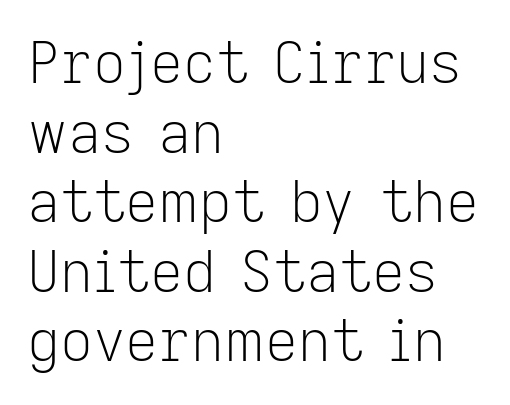
Unlike italic type, these characters show no tilt at all. The passage shown is typeset with a sans-serif family. In terms of letterspacing, this is plain default setting. Character widths vary here, with narrow letters taking less room than wide ones.
